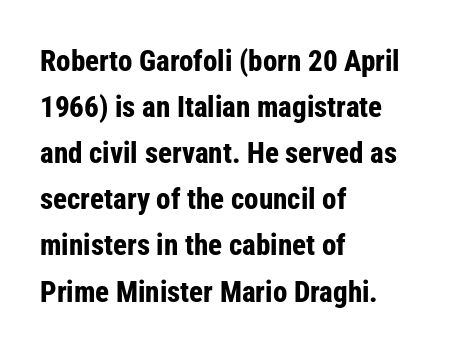
The image shows 29 px bold, condensed sans-serif type, upright; set left-aligned, normal line spacing (1.59x), normal letter spacing, not underlined; low stroke contrast and a medium x-height.
